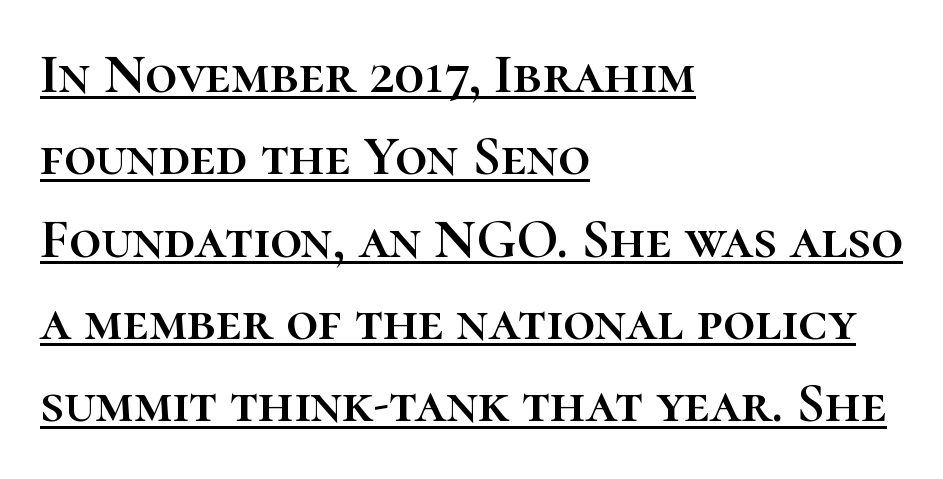
Q: Is the text italic (slanted)? A: No, it is upright.
Q: Is the text underlined? A: Yes.
Q: How is the paragraph aligned? A: Left-aligned.
Q: Is the spacing between letters normal or unusually wide? A: Normal.
Q: Is the spacing between lines tight, normal or loose? A: Normal.
Q: Width (condensed, normal, or wide)? A: Normal.
Q: Stroke contrast? A: High.
Q: x-height? A: Medium.
Q: Monospaced? A: No.
